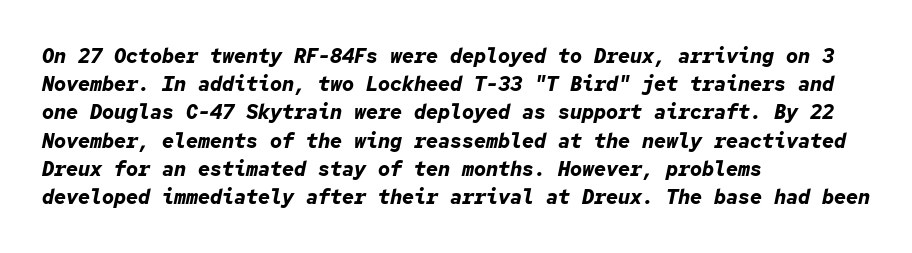
Rule under the text: the space is simply empty. Each word holds together tightly as a unit, with standard inter-letter gaps. Which margin do the lines hug? The left one — the right edge is uneven. Slanted lettering throughout. Heavy, bold letterforms.
